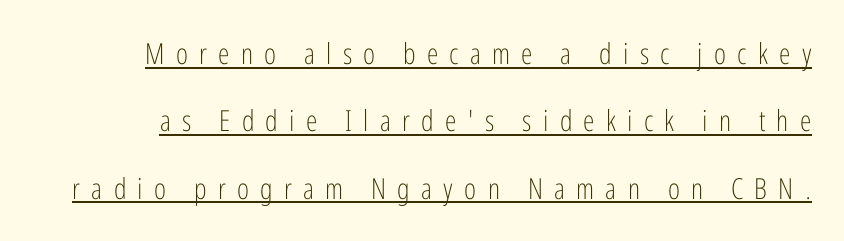
Q: Is the text bold? A: No.
Q: Is the text italic (slanted)? A: No, it is upright.
Q: Is the typeface a serif or a sans-serif typeface? A: Sans-serif.
Q: Is the text underlined? A: Yes.
Q: Is the spacing between letters normal or unusually wide? A: Unusually wide.
Q: Is the spacing between lines tight, normal or loose? A: Loose.
Q: Width (condensed, normal, or wide)? A: Condensed.
Q: Stroke contrast? A: Low.
Q: x-height? A: Medium.
Q: Monospaced? A: No.
